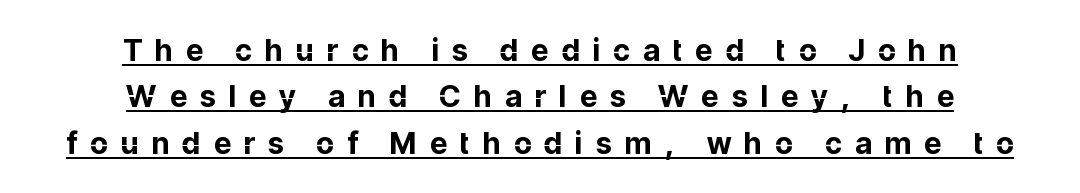
{"serif": "no", "italic": "no", "bold": "yes", "weight": "bold", "width": "normal", "stroke_contrast": "low", "x_height": "medium", "monospaced": "no", "underline": "yes", "align": "center", "line_spacing": "normal", "line_spacing_ratio": 1.55, "letter_spacing": "wide", "letter_spacing_em": 0.44, "glyph_px": 30}
